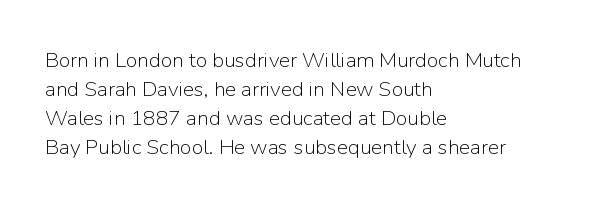
Q: Is the text bold? A: No.
Q: Is the text italic (slanted)? A: No, it is upright.
Q: Is the text underlined? A: No.
Q: How is the paragraph aligned? A: Left-aligned.
Q: Is the spacing between letters normal or unusually wide? A: Normal.
Q: Is the spacing between lines tight, normal or loose? A: Normal.
